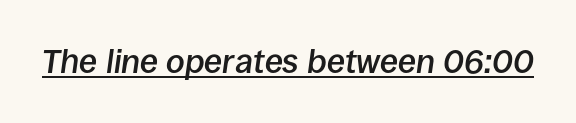
How are the letters spaced? Ordinarily, with no added tracking. Check the space under the baseline: a stroke is drawn there. The rendering applies a slant to the glyphs. Typesetter's note: demi weight, one step under bold. Think of a printed novel: that variable character pitch is what you see here.
